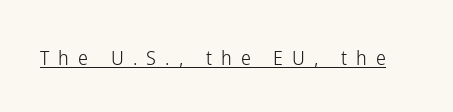
Q: Is the text bold? A: No.
Q: Is the text italic (slanted)? A: No, it is upright.
Q: Is the text underlined? A: Yes.
Q: Is the spacing between letters normal or unusually wide? A: Unusually wide.
